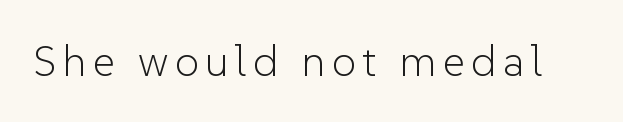
Q: Is the text bold? A: No.
Q: Is the text italic (slanted)? A: No, it is upright.
Q: Is the typeface a serif or a sans-serif typeface? A: Sans-serif.
Q: Is the text underlined? A: No.
Q: Width (condensed, normal, or wide)? A: Normal.
Q: Stroke contrast? A: Low.
Q: x-height? A: Medium.
Q: Monospaced? A: No.
